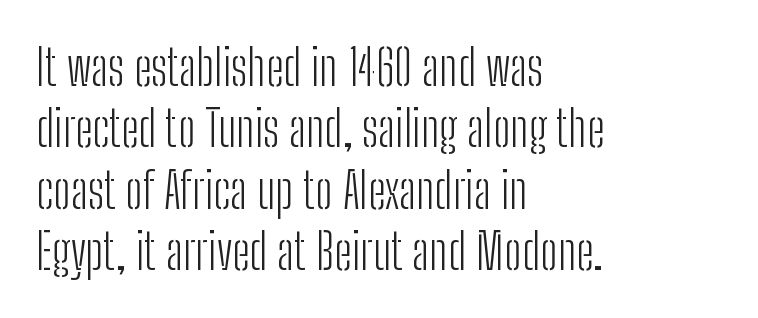
No feet cap the strokes, marking this as sans-serif type. The rag falls on the right side of this text block. The face used here is proportionally spaced, like ordinary book or web type. Italic: no, the glyphs are upright roman. Think standard paragraph weight, or any step lighter than that. Here the glyphs are tracked normally, forming tight word shapes.
